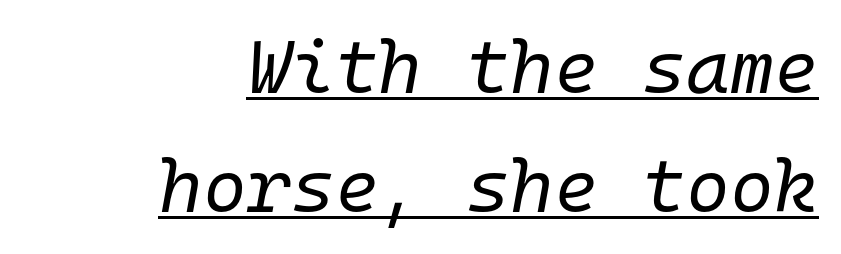
{"italic": "yes", "lean": "right", "slant_degrees": 10, "bold": "no", "weight": "regular", "width": "normal", "stroke_contrast": "low", "x_height": "medium", "monospaced": "yes", "underline": "yes", "align": "right", "line_spacing": "normal", "line_spacing_ratio": 1.59, "letter_spacing": "normal", "letter_spacing_em": 0.0, "glyph_px": 75}
